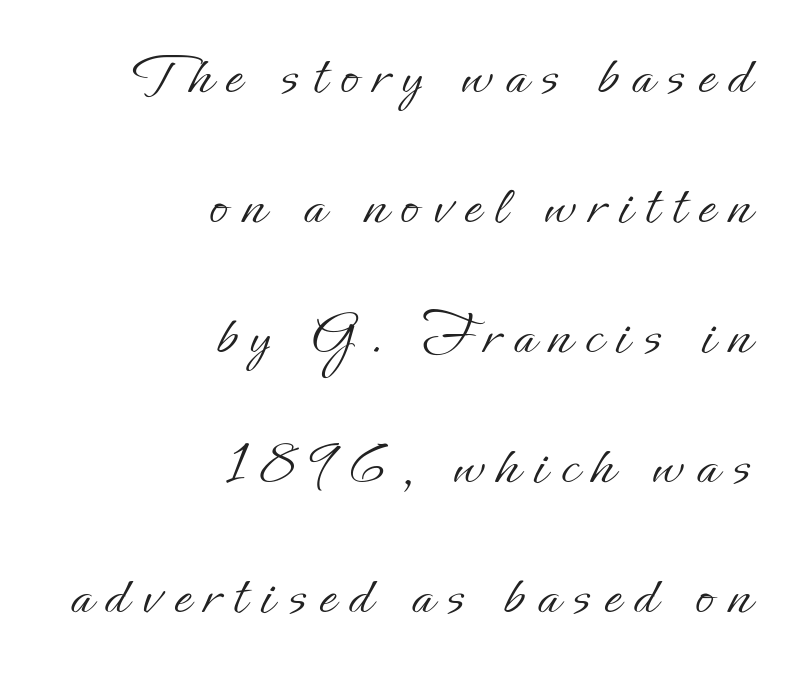
Quick note: underline off. Teacher's note: observe the even right margin — that is flush-right alignment. Varying glyph widths throughout — classic text-font behaviour.
